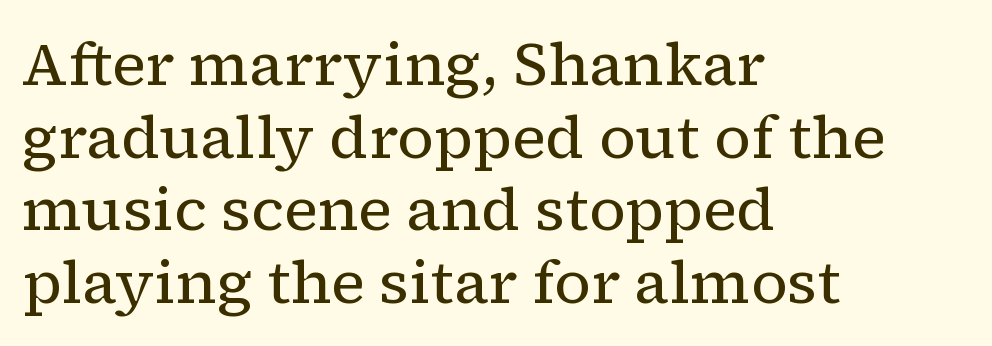
{"serif": "yes", "italic": "no", "bold": "no", "weight": "regular", "width": "normal", "stroke_contrast": "low", "x_height": "medium", "monospaced": "no", "underline": "no", "align": "left", "line_spacing_ratio": 1.21, "letter_spacing": "normal", "letter_spacing_em": 0.0, "glyph_px": 60}
